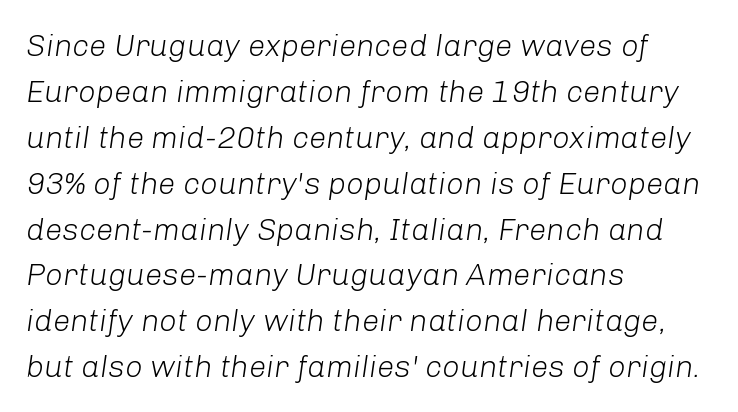
{"italic": "yes", "lean": "right", "slant_degrees": 8, "bold": "no", "weight": "light", "width": "normal", "stroke_contrast": "low", "x_height": "medium", "monospaced": "no", "underline": "no", "align": "left", "line_spacing": "normal", "line_spacing_ratio": 1.48, "letter_spacing": "normal", "letter_spacing_em": 0.0, "glyph_px": 31}
